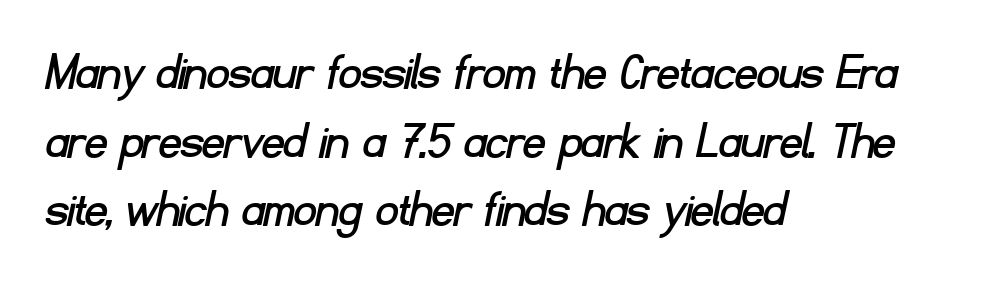
Compared with typical body copy, the letter spacing here is the same. The typesetter chose a ragged-right arrangement here. Summary of vertical rhythm: regular, with standard interline spacing. Observe the absence of serifs on each vertical stroke in this sample. Here the designer chose a conventional face with non-uniform glyph widths.
